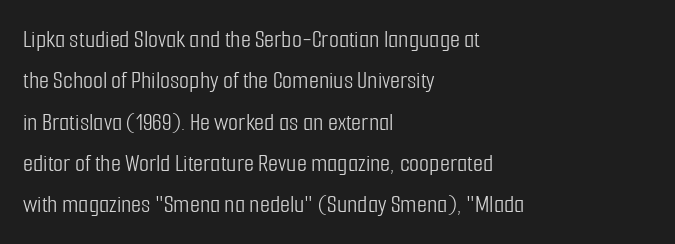
Q: Is the text bold? A: No.
Q: Is the text italic (slanted)? A: No, it is upright.
Q: Is the text underlined? A: No.
Q: How is the paragraph aligned? A: Left-aligned.
Q: Is the spacing between letters normal or unusually wide? A: Normal.
Q: Is the spacing between lines tight, normal or loose? A: Normal.
